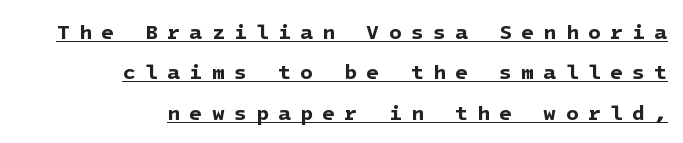
{"bold": "yes", "underline": "yes", "align": "right", "line_spacing": "loose", "line_spacing_ratio": 1.92, "letter_spacing": "wide", "letter_spacing_em": 0.44, "glyph_px": 21}
